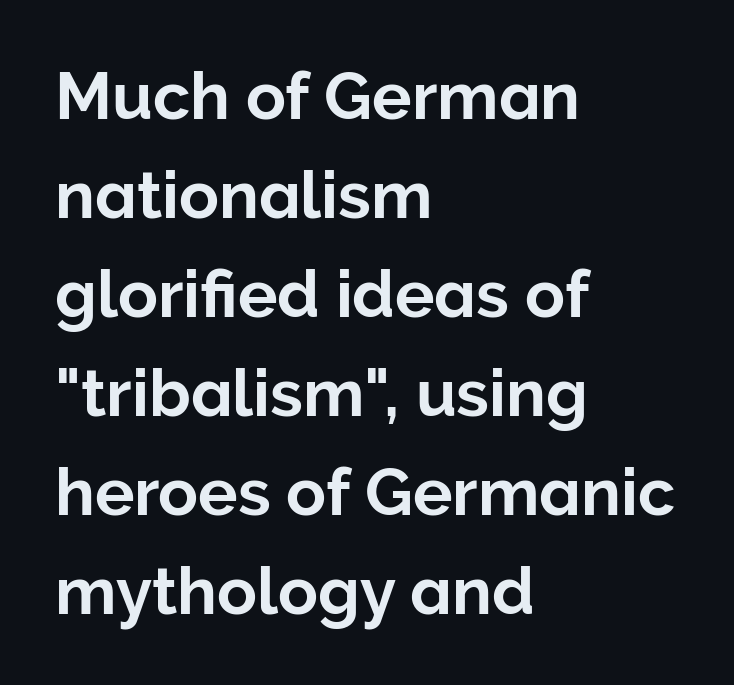
{"serif": "no", "italic": "no", "width": "normal", "stroke_contrast": "low", "x_height": "medium", "monospaced": "no", "underline": "no", "align": "left", "line_spacing": "normal", "line_spacing_ratio": 1.5, "letter_spacing": "normal", "letter_spacing_em": 0.0, "glyph_px": 66}
